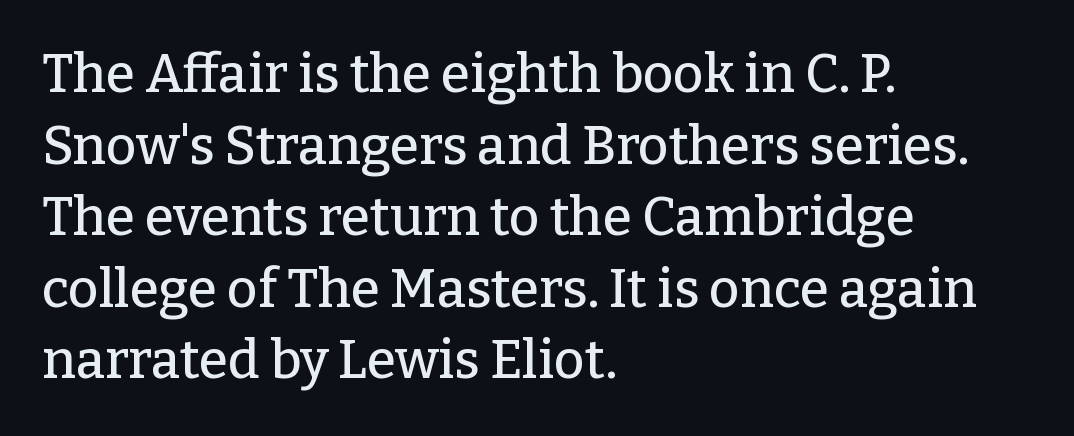
Q: Is the text italic (slanted)? A: No, it is upright.
Q: Is the typeface a serif or a sans-serif typeface? A: Serif.
Q: Is the text underlined? A: No.
Q: How is the paragraph aligned? A: Left-aligned.
Q: Is the spacing between letters normal or unusually wide? A: Normal.
Q: Is the spacing between lines tight, normal or loose? A: Normal.
Q: Width (condensed, normal, or wide)? A: Normal.
Q: Stroke contrast? A: Low.
Q: x-height? A: Medium.
Q: Monospaced? A: No.
